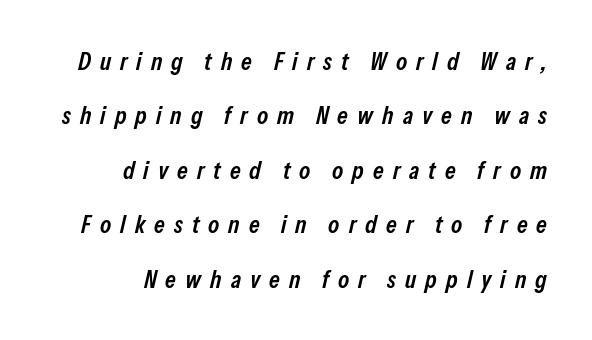
Inter-character spacing is expanded well beyond the font's built-in metrics. Descenders are the only things crossing below the line. How would I describe the line gaps? Wide and relaxed. Moderately thickened strokes mark this as semibold type. Line ends are locked; line starts wander.
